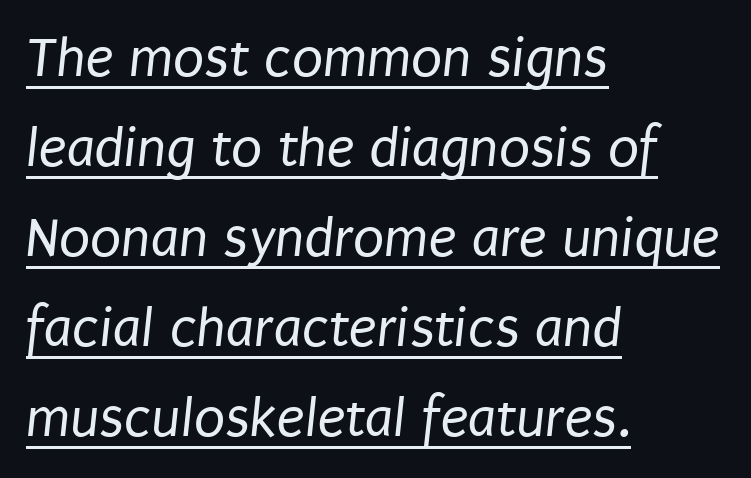
This sample uses a sans-serif face. The string is rendered with underlining switched on. This sample has the flowing, uneven cadence of proportional lettering. Layout note: lines flush left.
